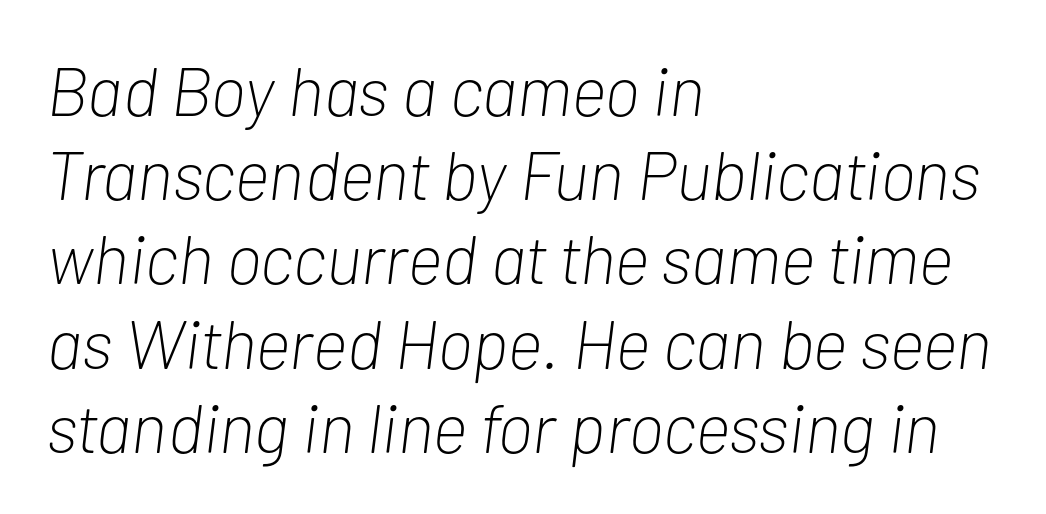
Q: Is the text bold? A: No.
Q: Is the text italic (slanted)? A: Yes, it leans right by about 7 degrees.
Q: Is the text underlined? A: No.
Q: How is the paragraph aligned? A: Left-aligned.
Q: Is the spacing between letters normal or unusually wide? A: Normal.
Q: Width (condensed, normal, or wide)? A: Condensed.
Q: Stroke contrast? A: Low.
Q: x-height? A: Medium.
Q: Monospaced? A: No.
